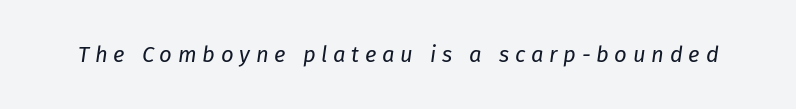
{"italic": "yes", "lean": "right", "slant_degrees": 8, "bold": "no", "underline": "no", "letter_spacing": "wide", "letter_spacing_em": 0.26, "glyph_px": 22}
